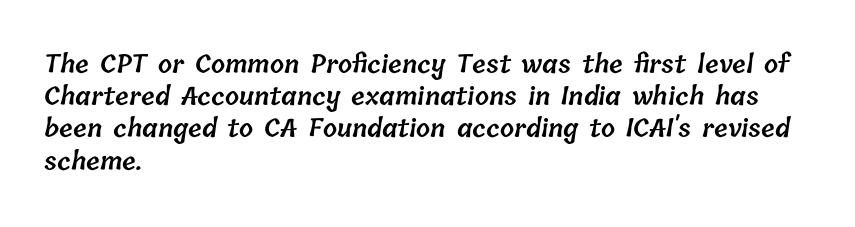
The tracking reads as untouched default to a designer's eye. The characters look somewhat weighty, a semibold short of true bold. Casual observation: everything's shoved over to the left. A typesetter would call this leading conventional body-copy spacing. The specimen omits any rule beneath the text block's lines.
